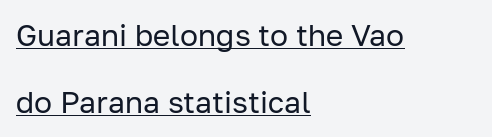
Glance below the letters and you will spot a drawn line. Stems and bowls with no extra thickness — not bold. The letters carry no serifs — their stems end cleanly without finishing strokes. The rendering uses natural spacing where letterforms have individual widths. The axis of the letterforms is exactly vertical.
